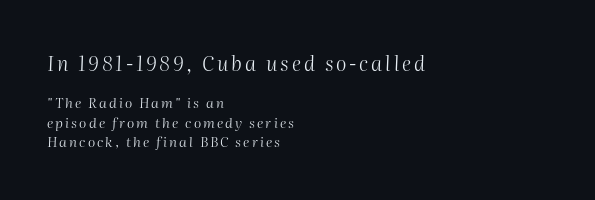
The image shows 20 px text type, italic (leaning right); set left-aligned, normal line spacing (1.4x), not underlined; the first (top) block is 1.43x larger.
